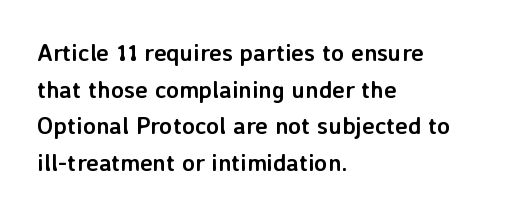
Q: Is the text bold? A: Yes.
Q: Is the text italic (slanted)? A: No, it is upright.
Q: Is the text underlined? A: No.
Q: How is the paragraph aligned? A: Left-aligned.
Q: Is the spacing between letters normal or unusually wide? A: Normal.
Q: Is the spacing between lines tight, normal or loose? A: Normal.
